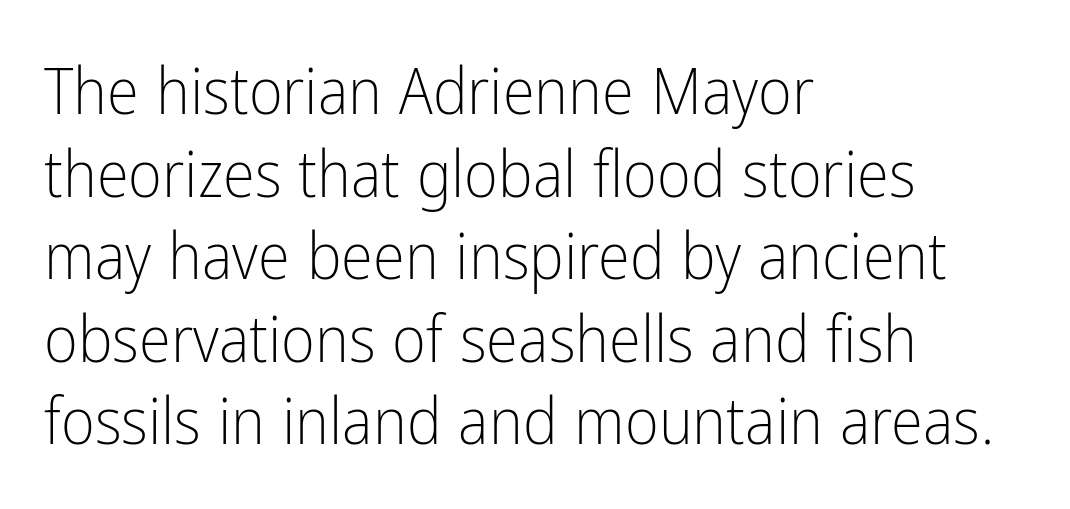
The image shows 65 px light, condensed sans-serif type, upright; set left-aligned, normal line spacing (1.27x), normal letter spacing, not underlined; low stroke contrast and a medium x-height.
